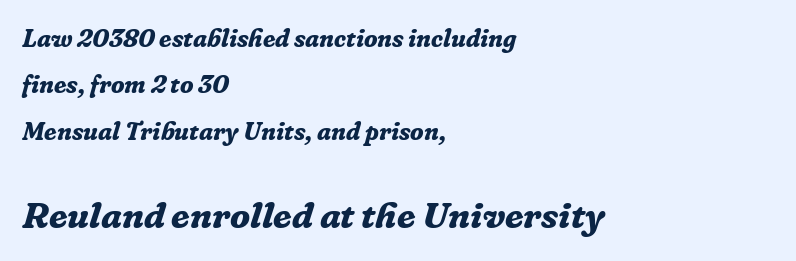
{"serif": "yes", "italic": "yes", "lean": "right", "slant_degrees": 16, "bold": "yes", "weight": "bold", "width": "normal", "stroke_contrast": "low", "x_height": "medium", "monospaced": "no", "underline": "no", "align": "left", "line_spacing_ratio": 1.86, "letter_spacing": "normal", "letter_spacing_em": 0.0, "larger_block": "second", "size_ratio": 1.48, "glyph_px": 37}
